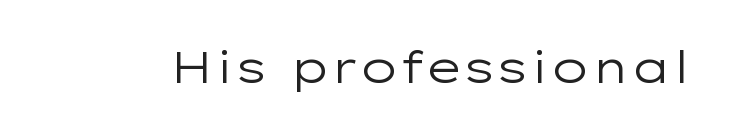
The image shows 45 px regular-weight, wide sans-serif type, upright; set normal letter spacing, not underlined; low stroke contrast and a medium x-height.
